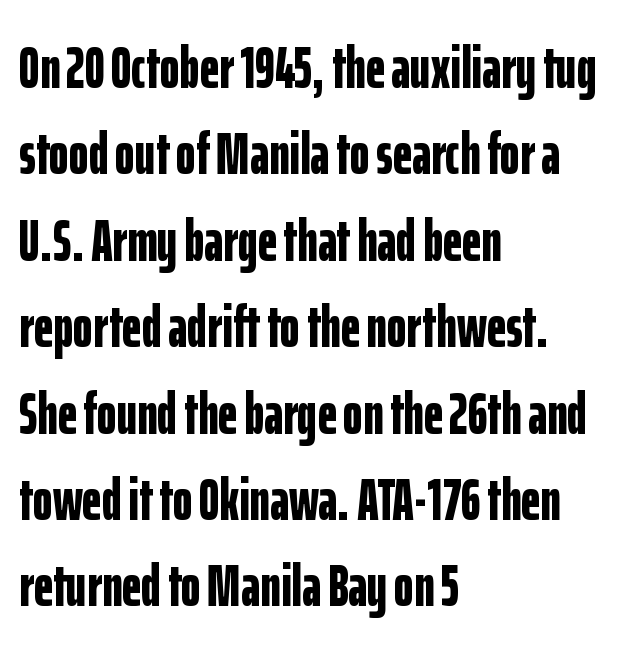
The image shows 60 px bold, condensed sans-serif type, upright; set left-aligned, normal line spacing (1.44x), normal letter spacing, not underlined; low stroke contrast and a medium x-height.
